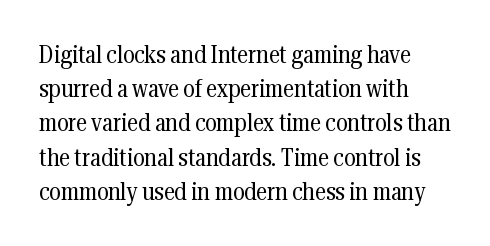
{"italic": "no", "bold": "no", "underline": "no", "align": "left", "line_spacing": "normal", "line_spacing_ratio": 1.37, "letter_spacing": "normal", "letter_spacing_em": 0.0, "glyph_px": 25}
